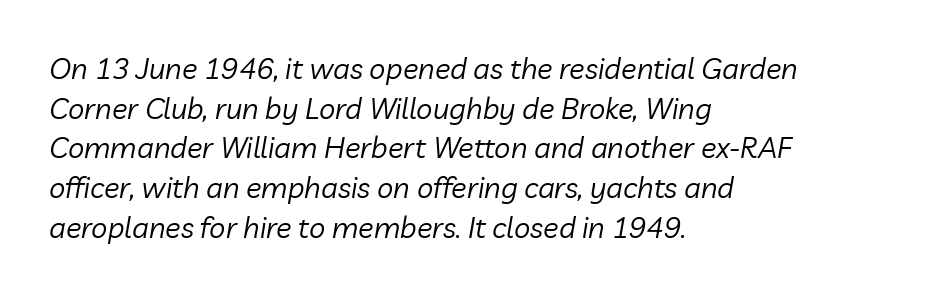
The image shows 29 px regular-weight type, italic (leaning right); set left-aligned, normal line spacing (1.37x), normal letter spacing, not underlined; low stroke contrast and a medium x-height.
